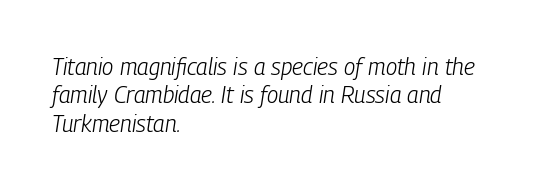
{"italic": "yes", "lean": "right", "slant_degrees": 9, "bold": "no", "underline": "no", "align": "left", "line_spacing_ratio": 1.23, "letter_spacing": "normal", "letter_spacing_em": 0.0, "glyph_px": 23}
